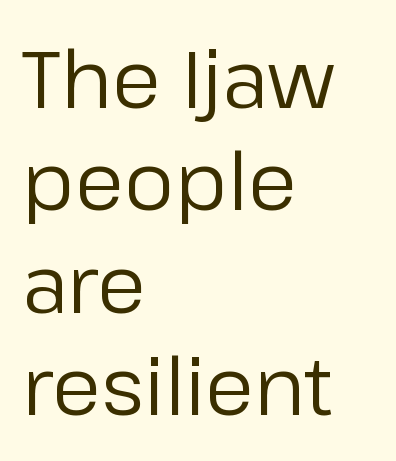
The image shows 80 px regular-weight sans-serif type, upright; set left-aligned, normal line spacing (1.28x), normal letter spacing, not underlined; low stroke contrast and a medium x-height.
